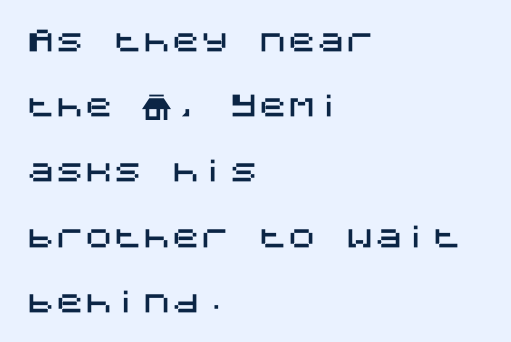
The type is set solid horizontally, with unmodified tracking. This sample trades compactness for vertical openness between lines. Layout note: lines flush left. Clear beneath every line of the passage.
